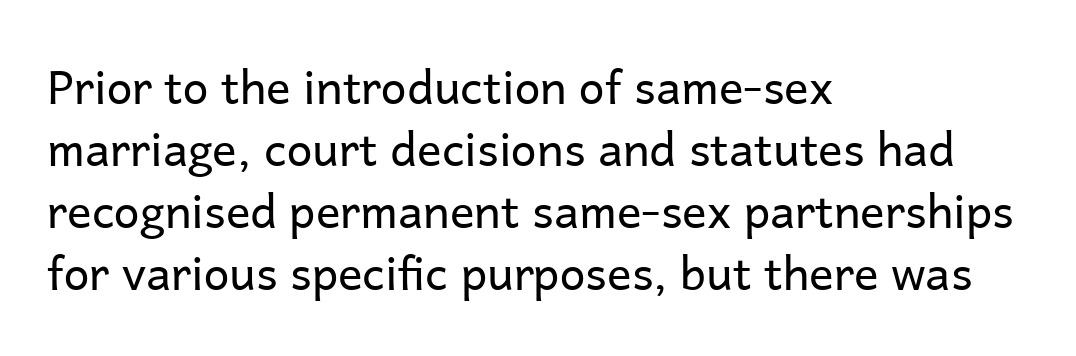
The image shows 46 px regular-weight sans-serif type, upright; set left-aligned, normal line spacing (1.35x), normal letter spacing, not underlined; low stroke contrast and a medium x-height.
